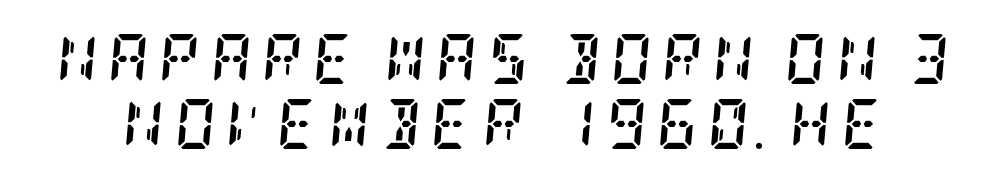
{"serif": "yes", "italic": "yes", "lean": "right", "slant_degrees": 5, "bold": "yes", "weight": "semibold", "width": "condensed", "stroke_contrast": "low", "x_height": "large", "underline": "no", "line_spacing": "normal", "line_spacing_ratio": 1.31, "letter_spacing": "wide", "letter_spacing_em": 0.21, "glyph_px": 50}
